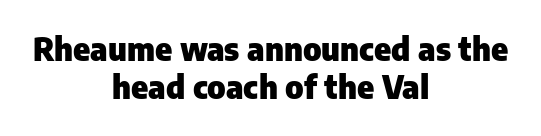
{"serif": "no", "italic": "no", "bold": "yes", "weight": "heavy", "width": "normal", "stroke_contrast": "low", "x_height": "medium", "monospaced": "no", "underline": "no", "align": "center", "line_spacing_ratio": 1.2, "letter_spacing": "normal", "letter_spacing_em": 0.0, "glyph_px": 32}
